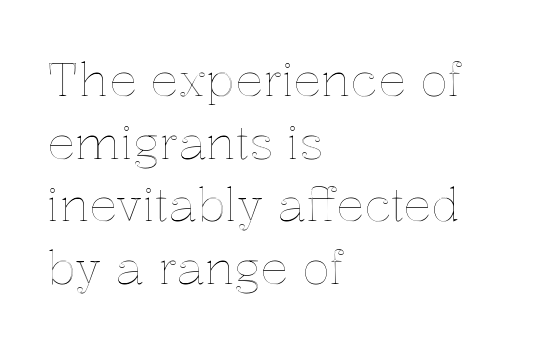
{"italic": "no", "width": "normal", "x_height": "medium", "monospaced": "no", "underline": "no", "align": "left", "line_spacing": "normal", "line_spacing_ratio": 1.36, "letter_spacing": "normal", "letter_spacing_em": 0.0, "glyph_px": 46}
